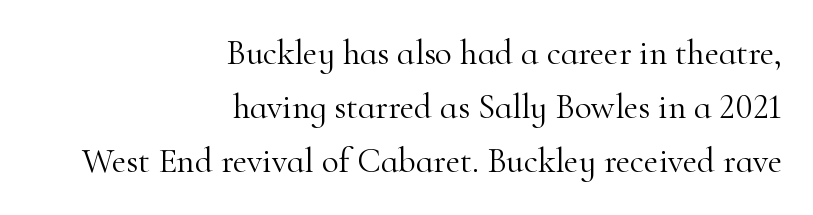
Q: Is the text bold? A: No.
Q: Is the text italic (slanted)? A: No, it is upright.
Q: Is the typeface a serif or a sans-serif typeface? A: Serif.
Q: Is the text underlined? A: No.
Q: How is the paragraph aligned? A: Right-aligned.
Q: Is the spacing between letters normal or unusually wide? A: Normal.
Q: Is the spacing between lines tight, normal or loose? A: Normal.
Q: Width (condensed, normal, or wide)? A: Normal.
Q: Stroke contrast? A: High.
Q: x-height? A: Small.
Q: Monospaced? A: No.
